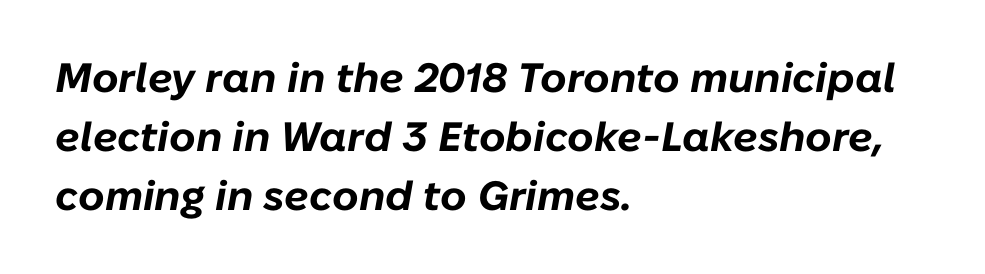
The specimen reads as italic at a glance. In CSS terms this would be text-align: left. Clear beneath every line of the passage. Spacing between characters is what you'd get straight out of the box. These lines carry a lot of weight — the face is fully bold.
